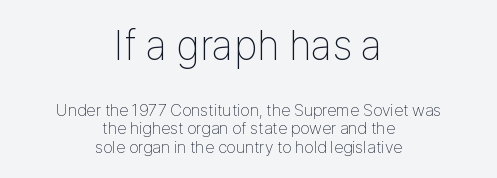
The type family on display is of the sans-serif kind. The type sits square on the baseline with zero lean. Vertical stems look standard width or narrower in stroke. Characters follow at the spacing the type designer built in.
